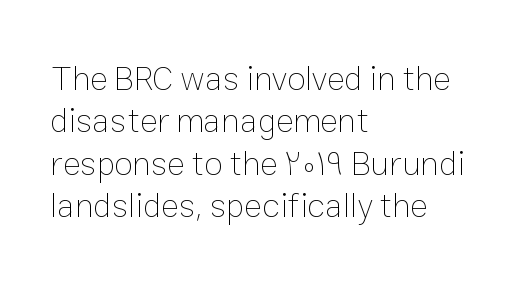
The image shows 34 px thin type, upright; set left-aligned, normal line spacing (1.25x), normal letter spacing, not underlined; low stroke contrast and a medium x-height.
